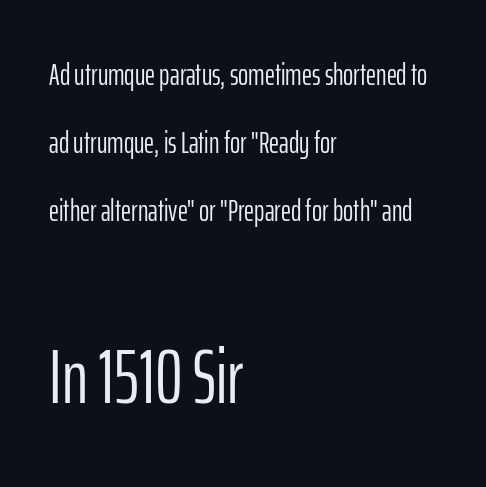
The image shows 77 px light, condensed sans-serif type, upright; set left-aligned, loose line spacing (2.2x), normal letter spacing, not underlined; the second (bottom) block is 2.48x larger; low stroke contrast and a medium x-height.
